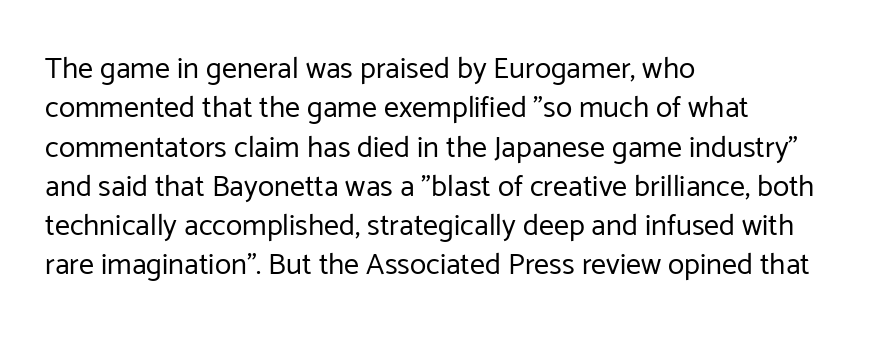
Is the stroke heavy? The answer is a plain regular-or-lighter. Does the copy run flush right? No — it runs flush left. Line spacing here is normal. The letters carry no serifs — their stems end cleanly without finishing strokes. The rendering keeps characters at their native spacing.
